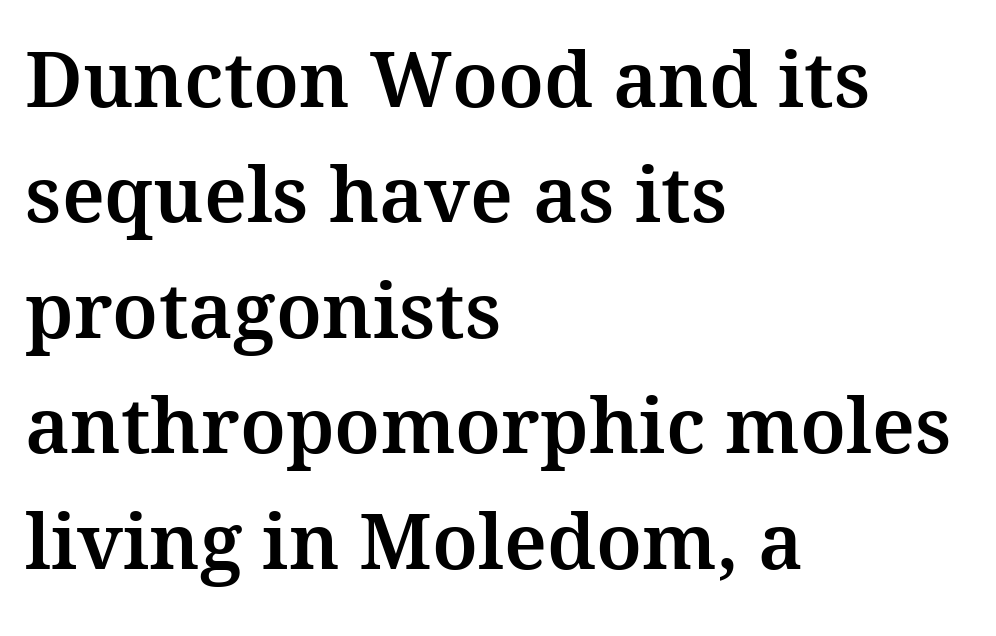
{"serif": "yes", "italic": "no", "width": "normal", "stroke_contrast": "medium", "x_height": "medium", "monospaced": "no", "underline": "no", "align": "left", "line_spacing": "normal", "line_spacing_ratio": 1.5, "letter_spacing": "normal", "letter_spacing_em": 0.0, "glyph_px": 77}
